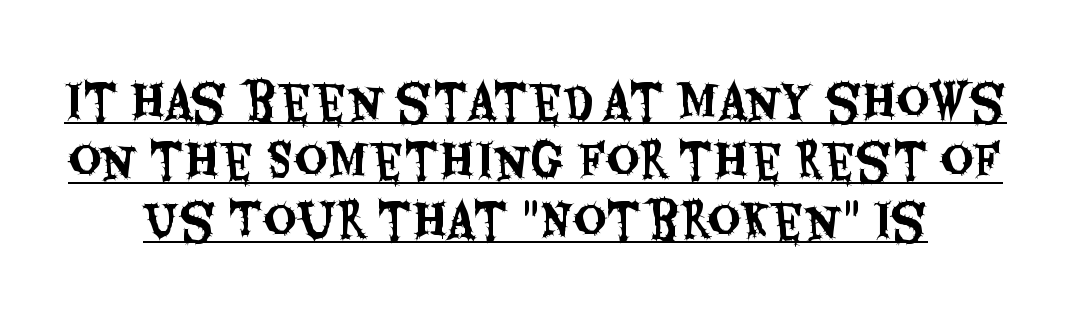
Default kerning and tracking; the words read as compact shapes. The passage shown is typeset with a sans-serif family. The rendering uses natural spacing where letterforms have individual widths. The vertical gap from one line to the next is medium.
